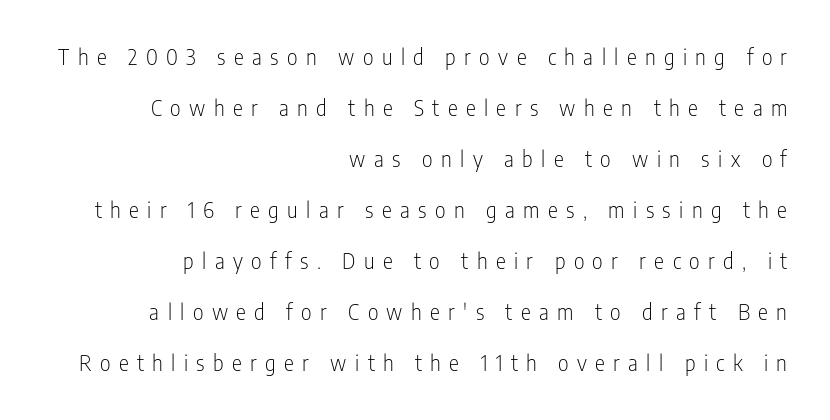
Q: Is the text bold? A: No.
Q: Is the text italic (slanted)? A: No, it is upright.
Q: Is the text underlined? A: No.
Q: How is the paragraph aligned? A: Right-aligned.
Q: Is the spacing between letters normal or unusually wide? A: Unusually wide.
Q: Is the spacing between lines tight, normal or loose? A: Loose.
